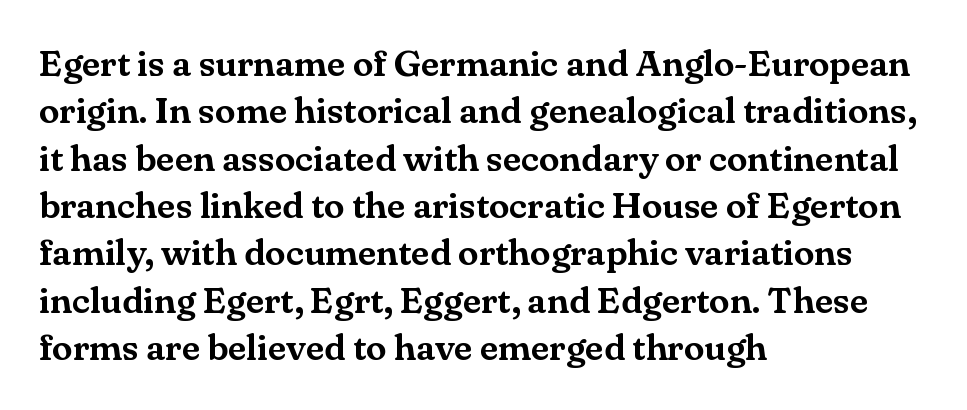
The face used here is proportionally spaced, like ordinary book or web type. The string is rendered with underlining switched off. Caption: multi-line text, flush left, ragged right. Font category for this specimen: serif.
